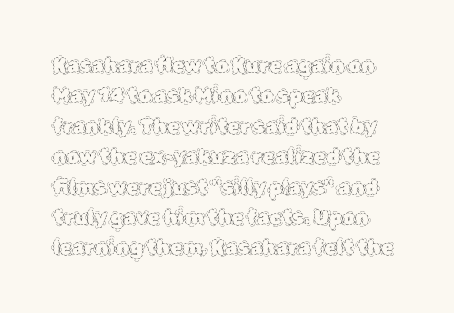
Q: Is the text bold? A: No.
Q: Is the text italic (slanted)? A: No, it is upright.
Q: Is the text underlined? A: No.
Q: How is the paragraph aligned? A: Left-aligned.
Q: Is the spacing between letters normal or unusually wide? A: Normal.
Q: Is the spacing between lines tight, normal or loose? A: Normal.
